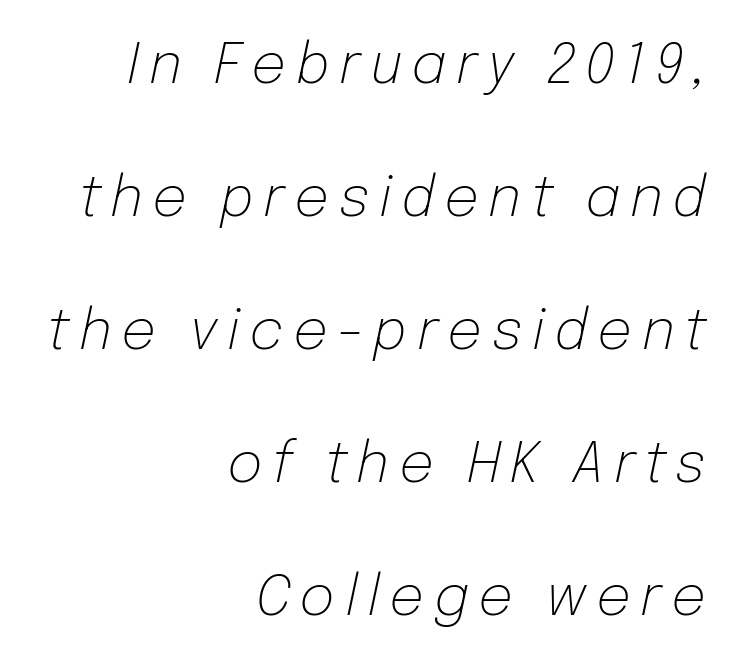
Q: Is the text bold? A: No.
Q: Is the text italic (slanted)? A: Yes, it leans right by about 12 degrees.
Q: Is the text underlined? A: No.
Q: How is the paragraph aligned? A: Right-aligned.
Q: Is the spacing between lines tight, normal or loose? A: Loose.
Q: Width (condensed, normal, or wide)? A: Normal.
Q: Stroke contrast? A: Low.
Q: x-height? A: Medium.
Q: Monospaced? A: No.
